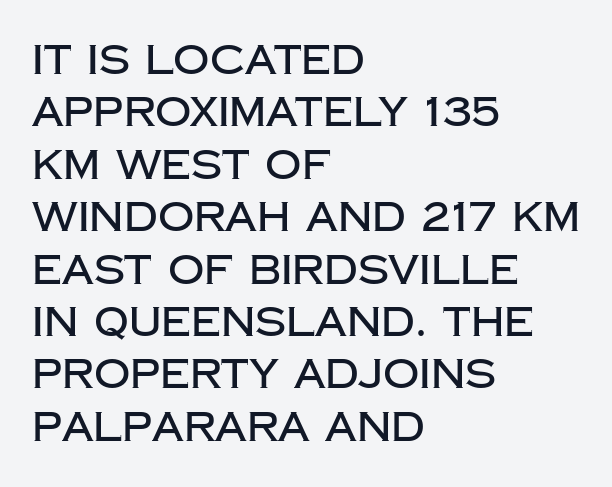
{"serif": "no", "italic": "no", "width": "normal", "stroke_contrast": "low", "x_height": "large", "monospaced": "no", "underline": "no", "align": "left", "line_spacing": "normal", "line_spacing_ratio": 1.31, "letter_spacing": "normal", "letter_spacing_em": 0.0, "glyph_px": 40}
